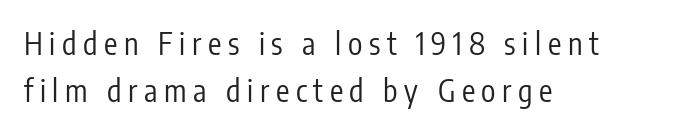
{"serif": "no", "italic": "no", "bold": "no", "weight": "regular", "width": "condensed", "stroke_contrast": "low", "x_height": "medium", "monospaced": "no", "underline": "no", "align": "left", "line_spacing": "normal", "line_spacing_ratio": 1.58, "letter_spacing": "wide", "letter_spacing_em": 0.22, "glyph_px": 30}
